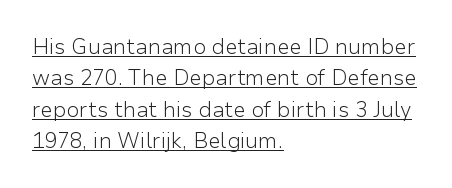
Q: Is the text bold? A: No.
Q: Is the text italic (slanted)? A: No, it is upright.
Q: Is the text underlined? A: Yes.
Q: How is the paragraph aligned? A: Left-aligned.
Q: Is the spacing between letters normal or unusually wide? A: Normal.
Q: Is the spacing between lines tight, normal or loose? A: Normal.
